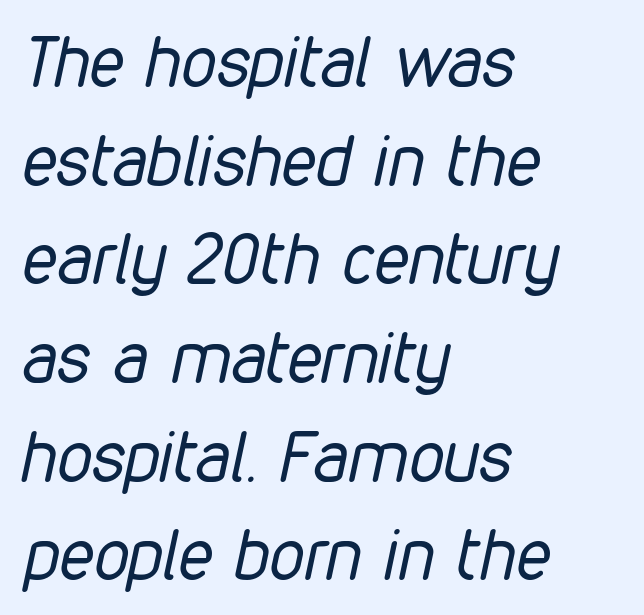
{"italic": "yes", "lean": "right", "slant_degrees": 12, "bold": "no", "weight": "regular", "width": "condensed", "stroke_contrast": "low", "x_height": "medium", "monospaced": "no", "underline": "no", "align": "left", "line_spacing": "normal", "line_spacing_ratio": 1.41, "letter_spacing": "normal", "letter_spacing_em": 0.0, "glyph_px": 70}
